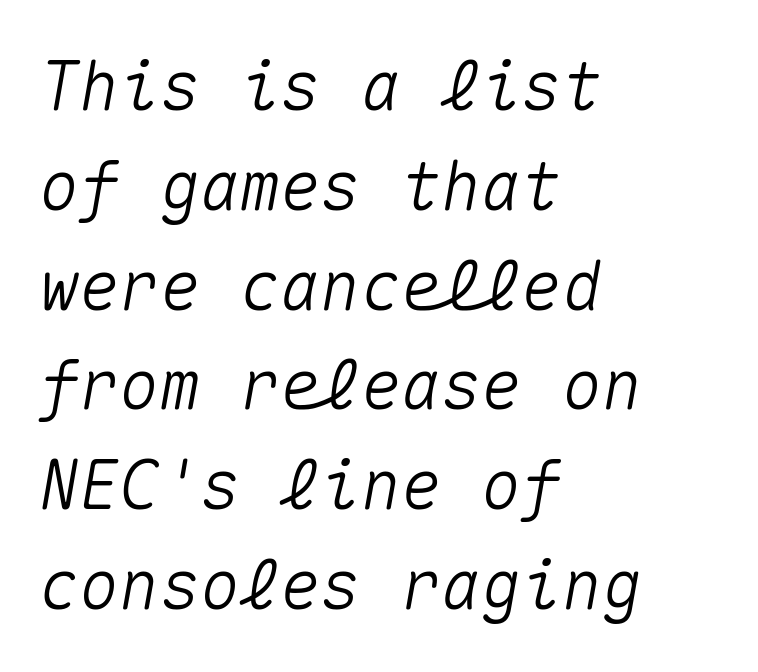
Quick note: italic. Do the characters align in a grid? Yes, the font is monospaced. The passage shown stacks its lines at a standard gap. This rendering leaves character spacing at its baseline value. The gap between lines stays unmarked. The setting favours the left margin, as ordinary paragraphs usually do.
